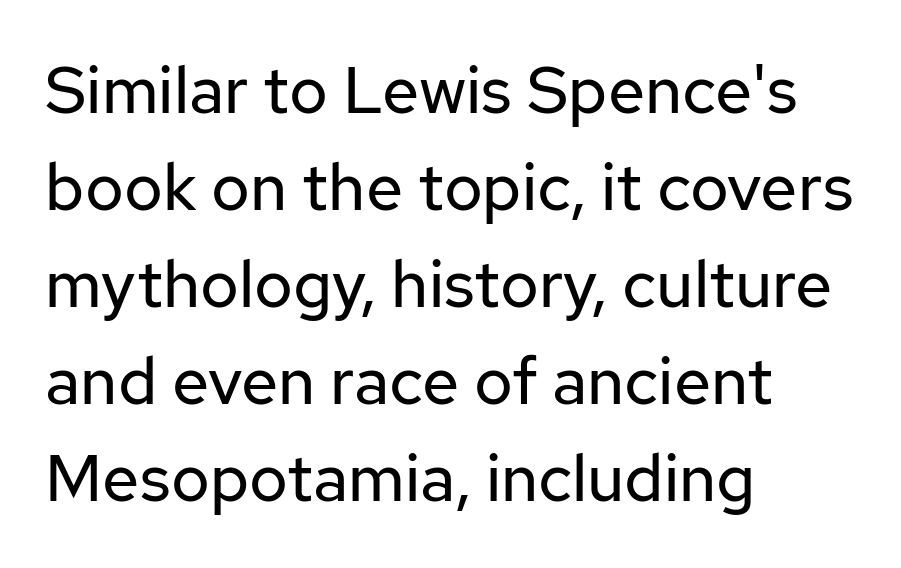
The image shows 66 px regular-weight sans-serif type, upright; set left-aligned, normal line spacing (1.47x), normal letter spacing, not underlined; low stroke contrast and a medium x-height.
